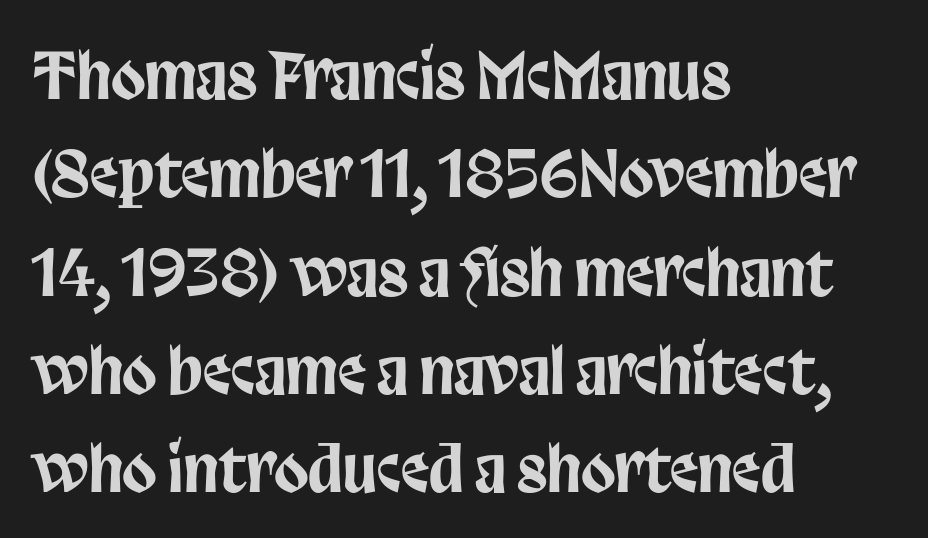
{"serif": "no", "italic": "no", "width": "condensed", "stroke_contrast": "low", "x_height": "large", "monospaced": "no", "underline": "no", "align": "left", "line_spacing": "normal", "line_spacing_ratio": 1.56, "letter_spacing": "normal", "letter_spacing_em": 0.0, "glyph_px": 63}
